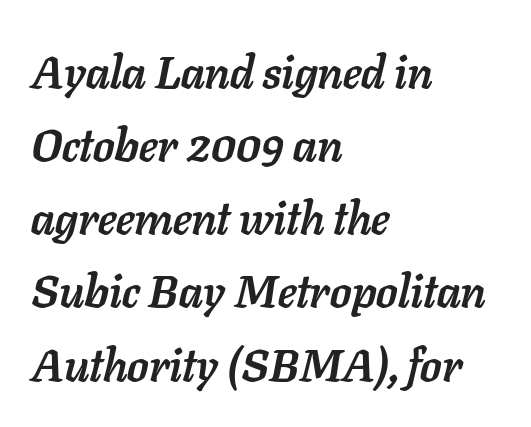
The image shows 46 px semibold type, italic (leaning right); set left-aligned, normal line spacing (1.59x), normal letter spacing, not underlined; low stroke contrast and a medium x-height.
